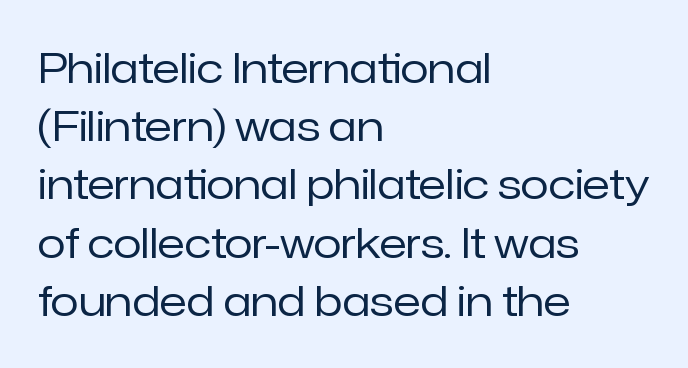
Q: Is the text bold? A: No.
Q: Is the text italic (slanted)? A: No, it is upright.
Q: Is the typeface a serif or a sans-serif typeface? A: Sans-serif.
Q: Is the text underlined? A: No.
Q: How is the paragraph aligned? A: Left-aligned.
Q: Is the spacing between letters normal or unusually wide? A: Normal.
Q: Is the spacing between lines tight, normal or loose? A: Normal.
Q: Width (condensed, normal, or wide)? A: Normal.
Q: Stroke contrast? A: Low.
Q: x-height? A: Medium.
Q: Monospaced? A: No.
